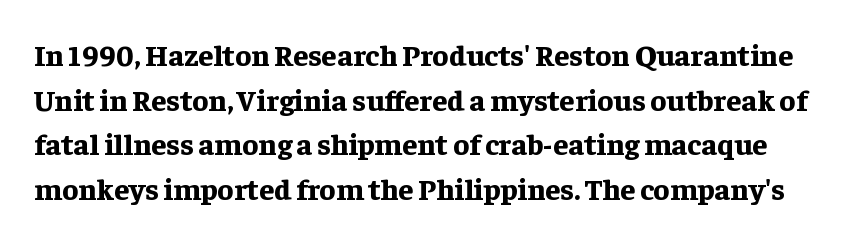
Letter spacing: default. Compared with typical paragraphs, the rows here are spaced about the same. Is this a fixed-width face? No — the glyphs have proportional, varying widths. I'd describe the lettering as bold — thick and assertive. Regarding serifs, this sample has them.
